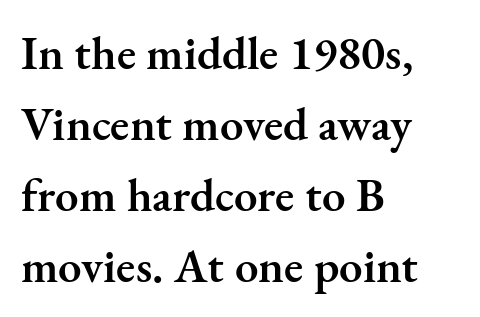
Q: Is the text bold? A: Semi-bold.
Q: Is the text italic (slanted)? A: No, it is upright.
Q: Is the typeface a serif or a sans-serif typeface? A: Serif.
Q: Is the text underlined? A: No.
Q: How is the paragraph aligned? A: Left-aligned.
Q: Is the spacing between letters normal or unusually wide? A: Normal.
Q: Is the spacing between lines tight, normal or loose? A: Normal.
Q: Width (condensed, normal, or wide)? A: Normal.
Q: Stroke contrast? A: Medium.
Q: x-height? A: Small.
Q: Monospaced? A: No.
